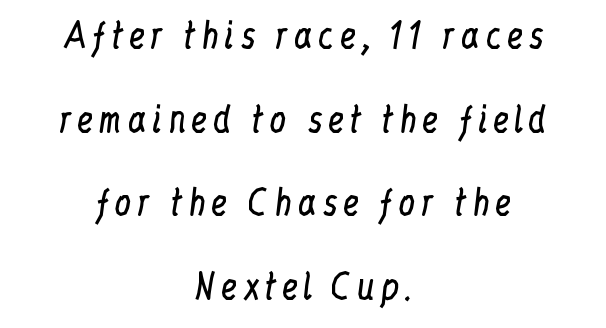
Q: Is the text bold? A: No.
Q: Is the text italic (slanted)? A: Yes.
Q: Is the typeface a serif or a sans-serif typeface? A: Serif.
Q: Is the text underlined? A: No.
Q: How is the paragraph aligned? A: Centered.
Q: Is the spacing between lines tight, normal or loose? A: Loose.
Q: Width (condensed, normal, or wide)? A: Condensed.
Q: Stroke contrast? A: Low.
Q: x-height? A: Medium.
Q: Monospaced? A: No.
